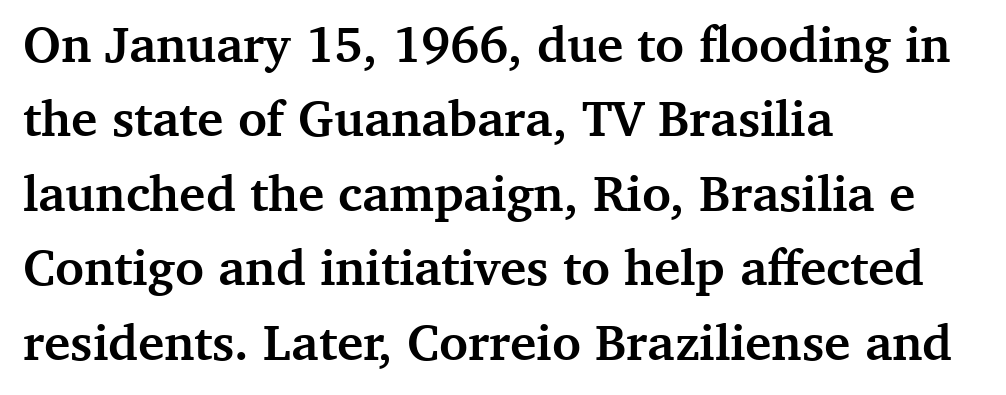
Tall strokes in this sample are plumb rather than angled. If you drew a ruler down the left edge, every line would touch it. A clean baseline with only descenders dipping below it. Proportional: the letters do not fall into vertical columns. The designer left line spacing at the default.
